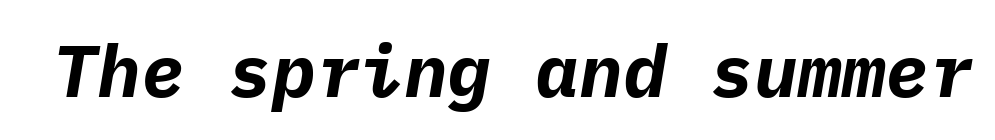
The image shows 73 px bold type, italic (leaning right), monospaced; set normal letter spacing, not underlined; low stroke contrast and a medium x-height.
